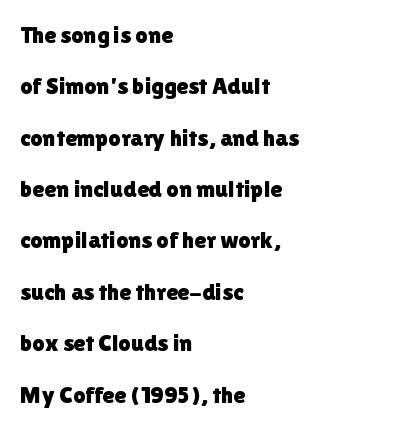
{"italic": "no", "underline": "no", "align": "left", "line_spacing": "loose", "line_spacing_ratio": 2.14, "letter_spacing": "normal", "letter_spacing_em": 0.0, "glyph_px": 24}
